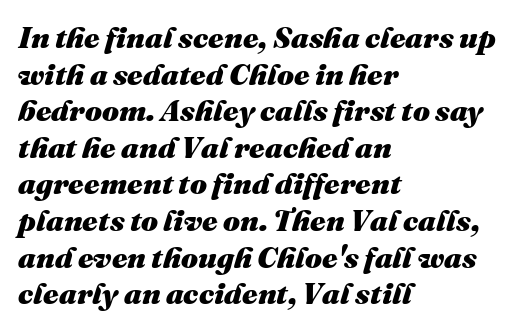
{"italic": "yes", "lean": "right", "slant_degrees": 16, "bold": "yes", "weight": "heavy", "width": "normal", "stroke_contrast": "medium", "x_height": "medium", "monospaced": "no", "underline": "no", "align": "left", "line_spacing_ratio": 1.22, "letter_spacing": "normal", "letter_spacing_em": 0.0, "glyph_px": 30}
